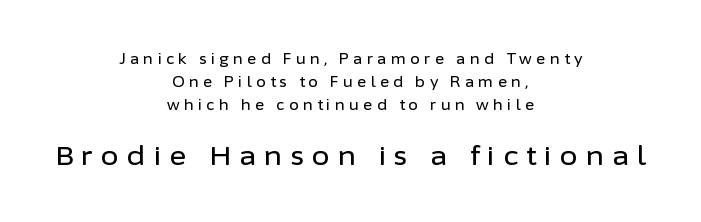
{"italic": "no", "underline": "no", "align": "center", "line_spacing": "normal", "line_spacing_ratio": 1.65, "letter_spacing": "wide", "letter_spacing_em": 0.31, "larger_block": "second", "size_ratio": 1.86, "glyph_px": 26}
